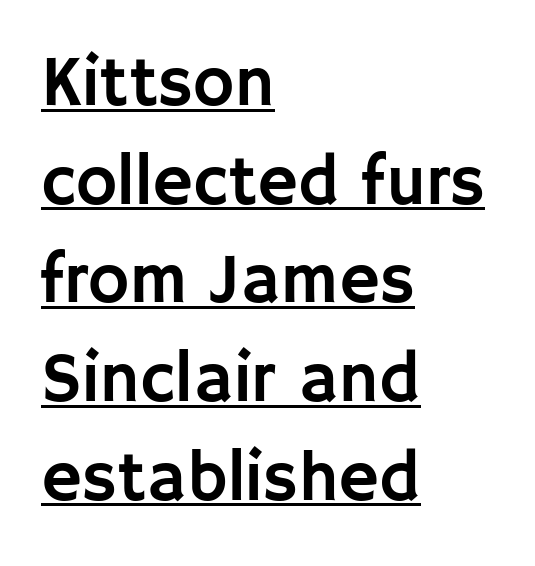
The image shows 70 px sans-serif type, upright; set left-aligned, normal line spacing (1.41x), normal letter spacing, underlined; low stroke contrast and a large x-height.
